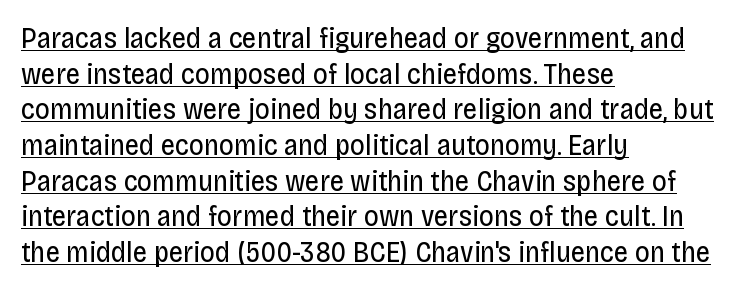
Proportional: the letters do not fall into vertical columns. Underlined type. Caption: face not bold, strokes unweighted. This is the regular roman posture of the typeface.
